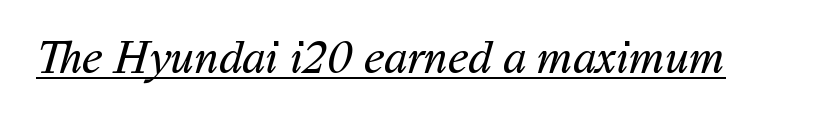
Nope, no serifs anywhere on these letters. Compared with a typical body face, this is equally light or lighter still. Varying glyph widths throughout — classic text-font behaviour. Descenders here cross a horizontal rule under the line. Nothing unusual about the tracking: characters are spaced as the font intends.
